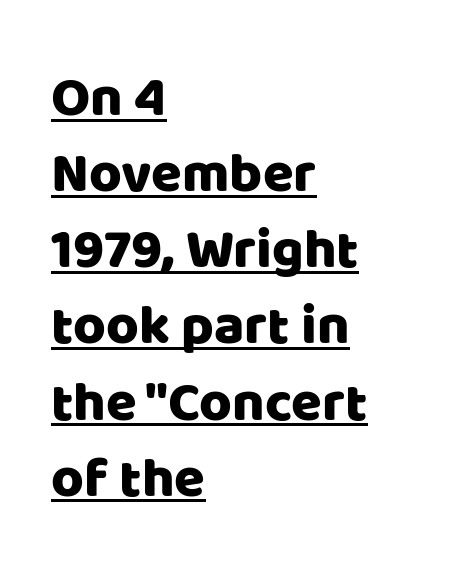
Q: Is the text italic (slanted)? A: No, it is upright.
Q: Is the typeface a serif or a sans-serif typeface? A: Sans-serif.
Q: Is the text underlined? A: Yes.
Q: How is the paragraph aligned? A: Left-aligned.
Q: Is the spacing between letters normal or unusually wide? A: Normal.
Q: Is the spacing between lines tight, normal or loose? A: Normal.
Q: Width (condensed, normal, or wide)? A: Normal.
Q: Stroke contrast? A: Low.
Q: x-height? A: Large.
Q: Monospaced? A: No.
